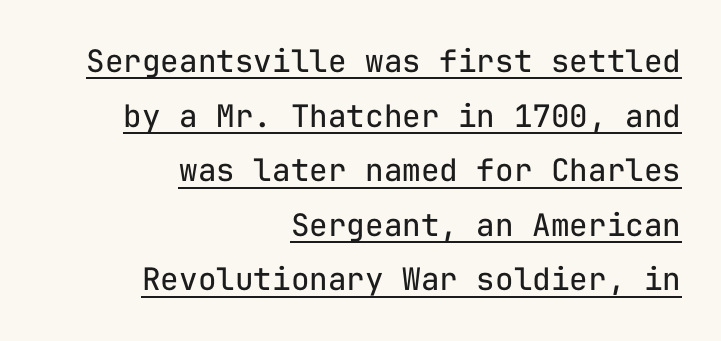
The image shows 31 px regular-weight sans-serif type, upright, monospaced; set right-aligned, line spacing 1.76x, normal letter spacing, underlined; low stroke contrast and a medium x-height.
